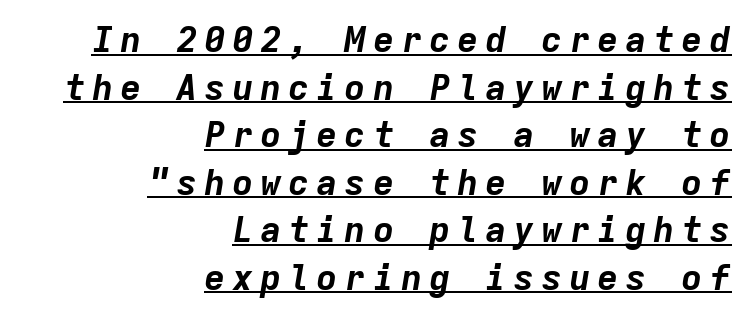
Q: Is the text bold? A: Yes.
Q: Is the text italic (slanted)? A: Yes, it leans right by about 9 degrees.
Q: Is the text underlined? A: Yes.
Q: How is the paragraph aligned? A: Right-aligned.
Q: Is the spacing between lines tight, normal or loose? A: Normal.
Q: Width (condensed, normal, or wide)? A: Normal.
Q: Stroke contrast? A: Low.
Q: x-height? A: Medium.
Q: Monospaced? A: Yes.
